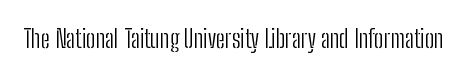
The rendering keeps characters at their native spacing. The font sits on the lighter half of the weight spectrum, regular included. Quick note: underline off. Is there any slant? The stems are plumb.
